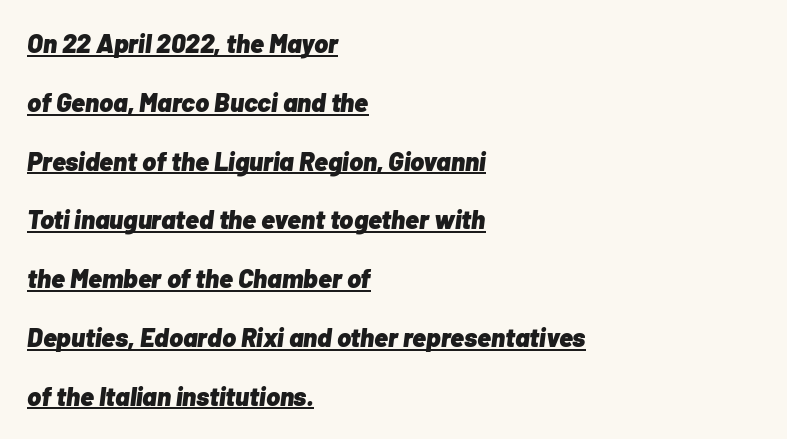
{"italic": "yes", "lean": "right", "slant_degrees": 7, "bold": "yes", "underline": "yes", "align": "left", "line_spacing": "loose", "line_spacing_ratio": 2.26, "letter_spacing": "normal", "letter_spacing_em": 0.0, "glyph_px": 26}
